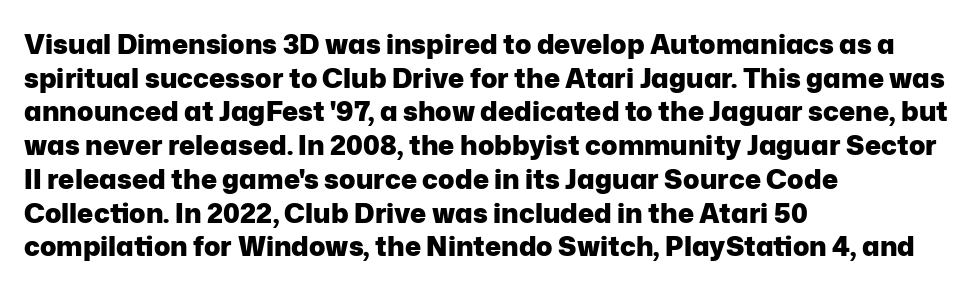
The image shows 27 px bold type, upright; set left-aligned, normal line spacing (1.25x), normal letter spacing, not underlined.
